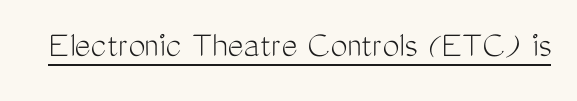
Q: Is the text bold? A: No.
Q: Is the text italic (slanted)? A: No, it is upright.
Q: Is the typeface a serif or a sans-serif typeface? A: Sans-serif.
Q: Is the text underlined? A: Yes.
Q: Is the spacing between letters normal or unusually wide? A: Normal.
Q: Width (condensed, normal, or wide)? A: Condensed.
Q: Stroke contrast? A: Medium.
Q: x-height? A: Medium.
Q: Monospaced? A: No.
